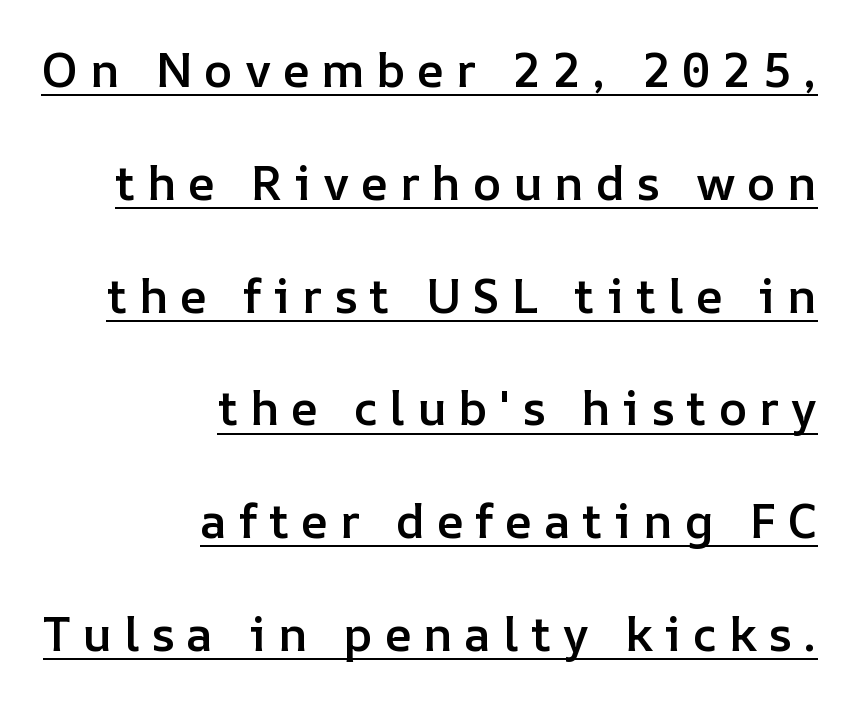
Widely set lines give the paragraph a tall, airy silhouette. This sample is right-justified, so line beginnings fall wherever the words allow. Is there any slant? The stems are plumb. A semibold gives these letters moderate extra thickness, short of bold. Does a line run under the words? Yes, clearly.
